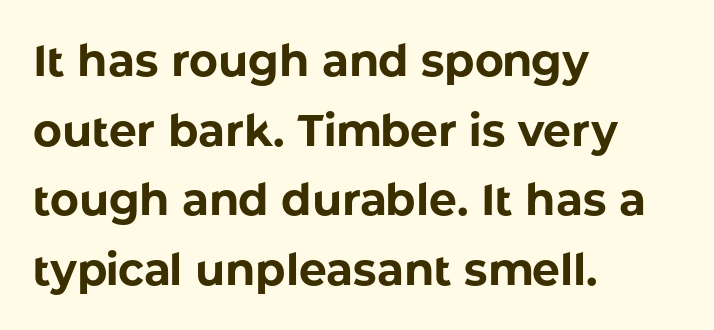
Q: Is the text bold? A: Yes.
Q: Is the text italic (slanted)? A: No, it is upright.
Q: Is the typeface a serif or a sans-serif typeface? A: Sans-serif.
Q: Is the text underlined? A: No.
Q: How is the paragraph aligned? A: Left-aligned.
Q: Is the spacing between letters normal or unusually wide? A: Normal.
Q: Is the spacing between lines tight, normal or loose? A: Normal.
Q: Width (condensed, normal, or wide)? A: Normal.
Q: Stroke contrast? A: Low.
Q: x-height? A: Medium.
Q: Monospaced? A: No.
